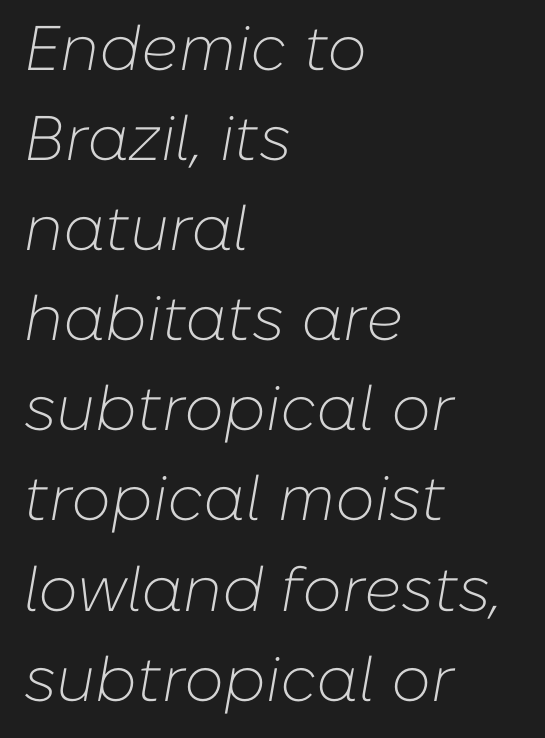
The image shows 63 px light type, italic (leaning right); set left-aligned, normal line spacing (1.43x), normal letter spacing, not underlined; low stroke contrast and a medium x-height.
